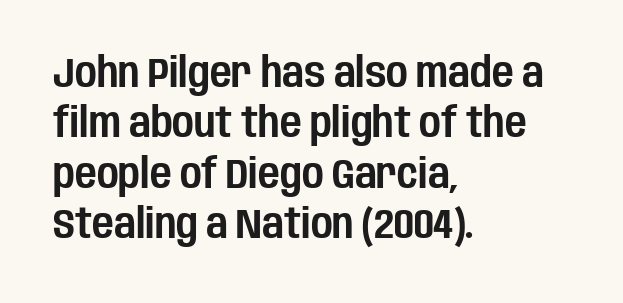
Underline: absent. When letters stand straight like this, we call the style roman or upright. Left-aligned paragraph, ragged on the right. The gaps between neighbouring characters are ordinary and unremarkable.
